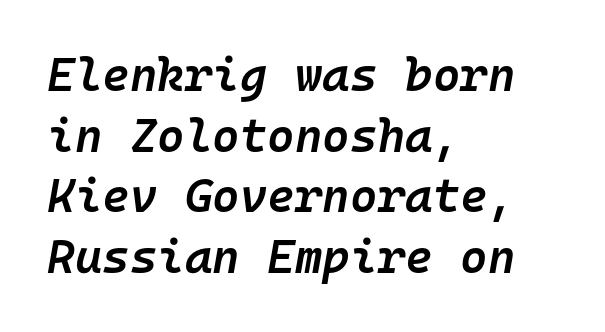
{"italic": "yes", "lean": "right", "slant_degrees": 10, "bold": "semi", "weight": "semibold", "width": "normal", "stroke_contrast": "low", "x_height": "medium", "monospaced": "yes", "underline": "no", "align": "left", "line_spacing": "normal", "line_spacing_ratio": 1.29, "letter_spacing": "normal", "letter_spacing_em": 0.0, "glyph_px": 47}
